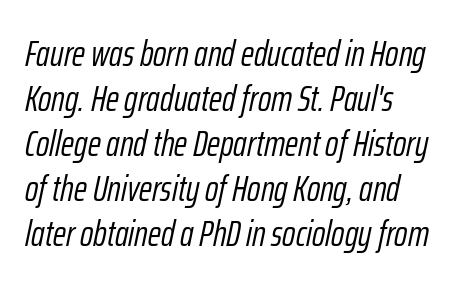
Q: Is the text bold? A: No.
Q: Is the text italic (slanted)? A: Yes, it leans right by about 12 degrees.
Q: Is the text underlined? A: No.
Q: How is the paragraph aligned? A: Left-aligned.
Q: Is the spacing between letters normal or unusually wide? A: Normal.
Q: Is the spacing between lines tight, normal or loose? A: Normal.
Q: Width (condensed, normal, or wide)? A: Condensed.
Q: Stroke contrast? A: Low.
Q: x-height? A: Medium.
Q: Monospaced? A: No.
